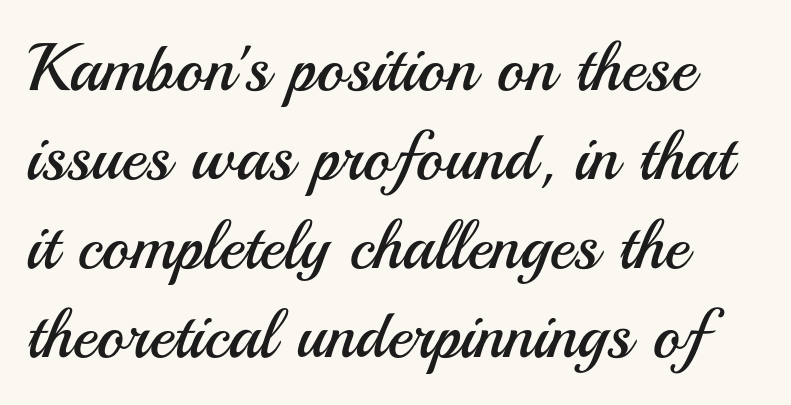
{"serif": "no", "bold": "no", "weight": "regular", "width": "normal", "stroke_contrast": "medium", "x_height": "small", "monospaced": "no", "underline": "no", "align": "left", "line_spacing": "normal", "line_spacing_ratio": 1.33, "letter_spacing": "normal", "letter_spacing_em": 0.0, "glyph_px": 67}
